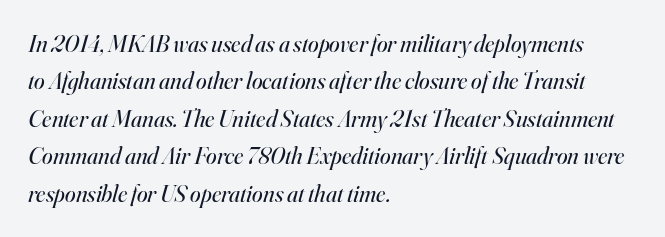
Think standard paragraph weight, or any step lighter than that. Observe the ordinary spacing: letters are neighbours, not strangers. This sample keeps an unexceptional amount of space between lines. Casual observation: everything's shoved over to the left. The words here are not underlined.
